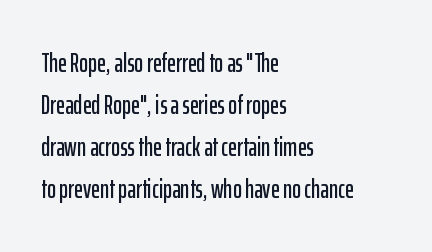
{"italic": "no", "underline": "no", "align": "left", "line_spacing": "normal", "line_spacing_ratio": 1.56, "letter_spacing": "normal", "letter_spacing_em": 0.0, "glyph_px": 27}
